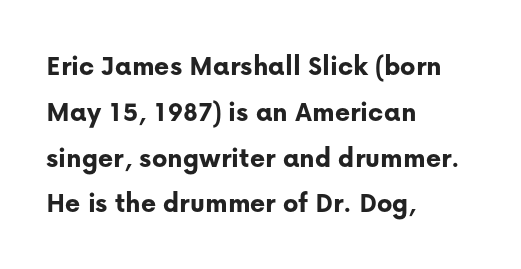
The image shows 29 px bold sans-serif type, upright; set left-aligned, normal line spacing (1.58x), normal letter spacing, not underlined; low stroke contrast and a medium x-height.
